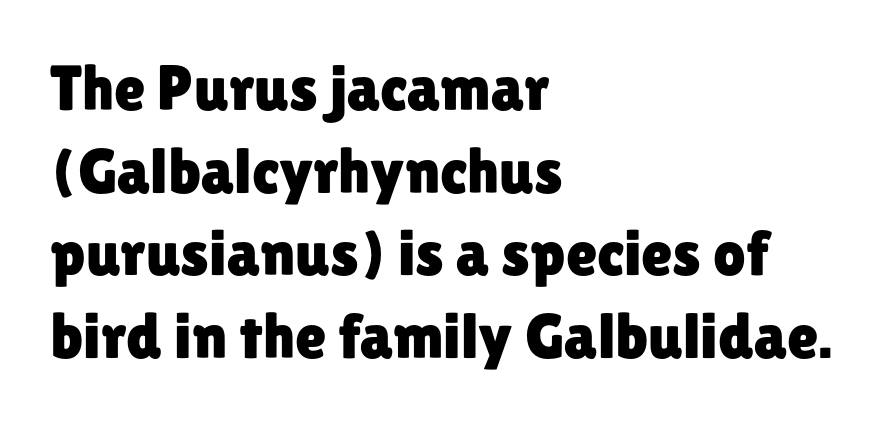
No feet cap the strokes, marking this as sans-serif type. In terms of letterspacing, this is plain default setting. Honestly, the row spacing looks completely unremarkable. Character widths vary here, with narrow letters taking less room than wide ones. Any mark beneath the type? The region is blank. All the whitespace from short lines collects on the right.
